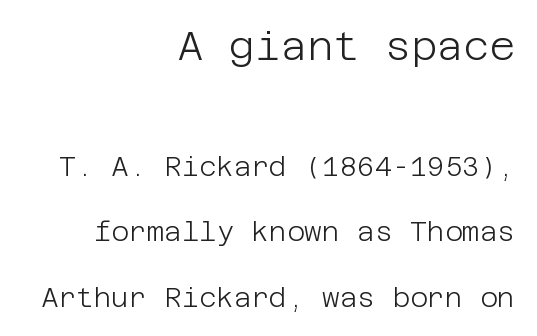
The image shows 40 px light sans-serif type, upright; set right-aligned, loose line spacing (2.41x), normal letter spacing, not underlined; the first (top) block is 1.48x larger; low stroke contrast and a large x-height.
